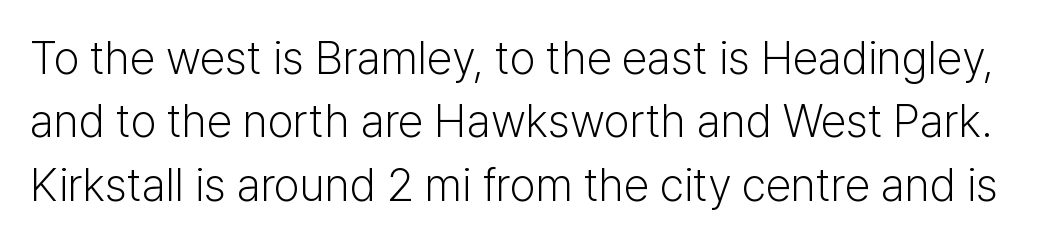
Regarding leading, the lines here are spaced in the standard way. The letters advance in unequal steps, a hallmark of proportional type. Font category for this specimen: sans-serif. Words appear dense and cohesive because spacing is normal. The space directly below the letters is spotless. The typesetting does not lean heavy: it is not bold.
